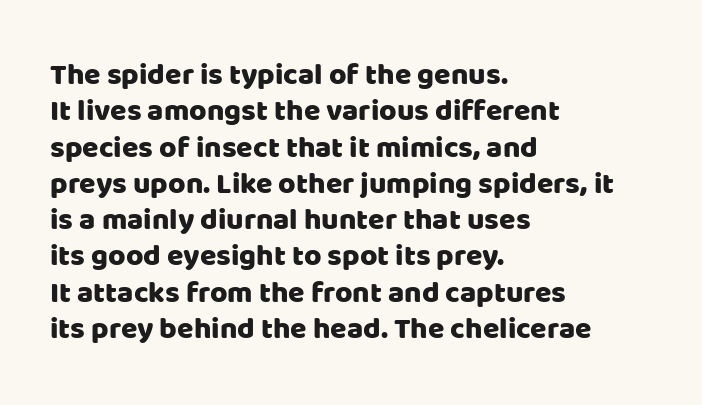
Q: Is the text italic (slanted)? A: No, it is upright.
Q: Is the typeface a serif or a sans-serif typeface? A: Sans-serif.
Q: Is the text underlined? A: No.
Q: How is the paragraph aligned? A: Left-aligned.
Q: Is the spacing between letters normal or unusually wide? A: Normal.
Q: Width (condensed, normal, or wide)? A: Normal.
Q: Stroke contrast? A: Low.
Q: x-height? A: Large.
Q: Monospaced? A: No.
